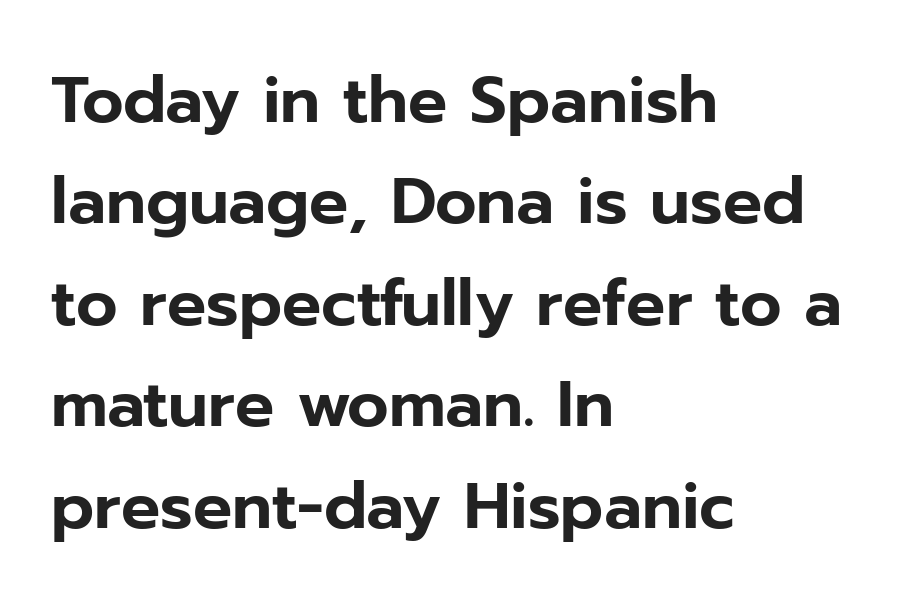
Q: Is the text italic (slanted)? A: No, it is upright.
Q: Is the typeface a serif or a sans-serif typeface? A: Sans-serif.
Q: Is the text underlined? A: No.
Q: How is the paragraph aligned? A: Left-aligned.
Q: Is the spacing between letters normal or unusually wide? A: Normal.
Q: Is the spacing between lines tight, normal or loose? A: Normal.
Q: Width (condensed, normal, or wide)? A: Normal.
Q: Stroke contrast? A: Low.
Q: x-height? A: Medium.
Q: Monospaced? A: No.
